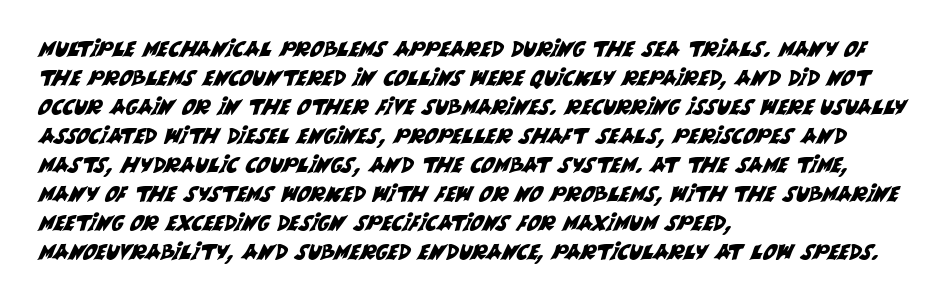
The image shows 21 px text type; set left-aligned, normal line spacing (1.38x), normal letter spacing, not underlined.
